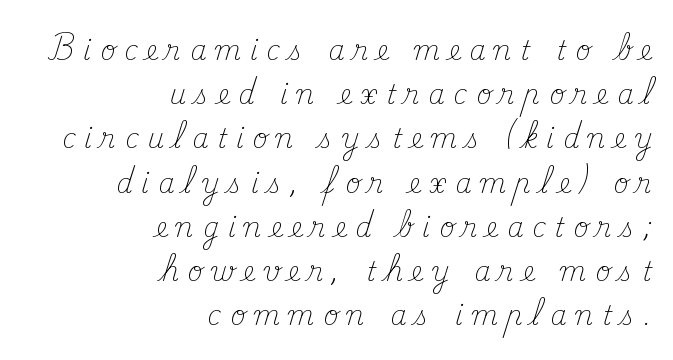
Q: Is the text bold? A: No.
Q: Is the text italic (slanted)? A: Yes.
Q: Is the text underlined? A: No.
Q: How is the paragraph aligned? A: Right-aligned.
Q: Is the spacing between letters normal or unusually wide? A: Unusually wide.
Q: Is the spacing between lines tight, normal or loose? A: Normal.
